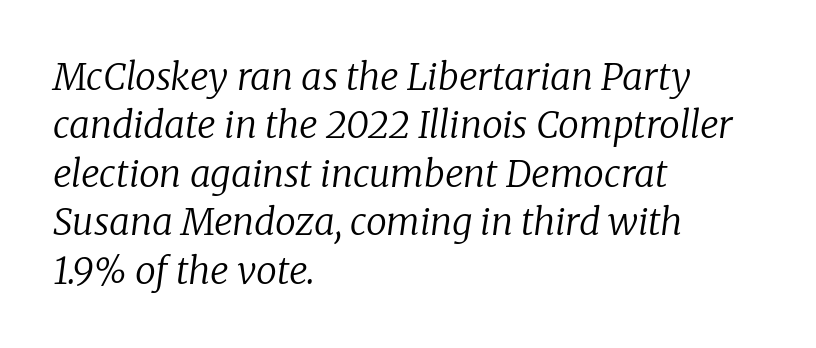
{"serif": "yes", "italic": "yes", "lean": "right", "slant_degrees": 8, "bold": "no", "weight": "regular", "width": "normal", "stroke_contrast": "low", "x_height": "medium", "monospaced": "no", "underline": "no", "align": "left", "line_spacing": "normal", "line_spacing_ratio": 1.31, "letter_spacing": "normal", "letter_spacing_em": 0.0, "glyph_px": 37}
